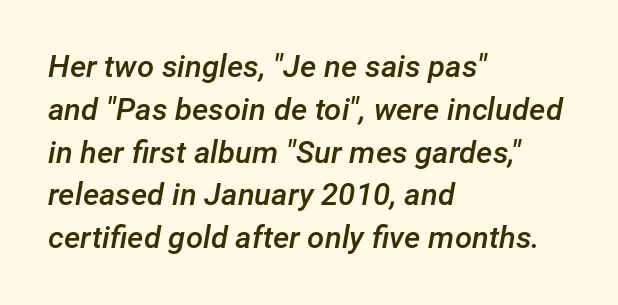
The axis of the letterforms is tilted away from vertical. The passage shown is semibold, sitting just below true bold. Looks like regular typesetting: each glyph gets only the width it needs. Line beginnings align vertically; line endings do not. Does the leading feel generous? No, just average.
